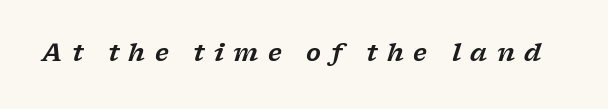
The zone under the glyphs is completely vacant. The axis of the letterforms is tilted away from vertical. This rendering widens character spacing well past its baseline value.
